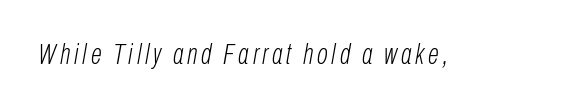
{"italic": "yes", "lean": "right", "slant_degrees": 10, "bold": "no", "weight": "light", "width": "condensed", "stroke_contrast": "low", "x_height": "medium", "monospaced": "no", "underline": "no", "glyph_px": 29}
